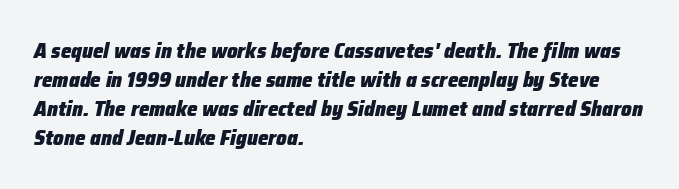
The sample has been set heavy, in full bold. Standard letterfit; no display-style spreading of the glyphs. This is oblique type, the kind used for emphasis or titles. Beneath every word, the page is bare. The passage shown stacks its lines at a standard gap.
